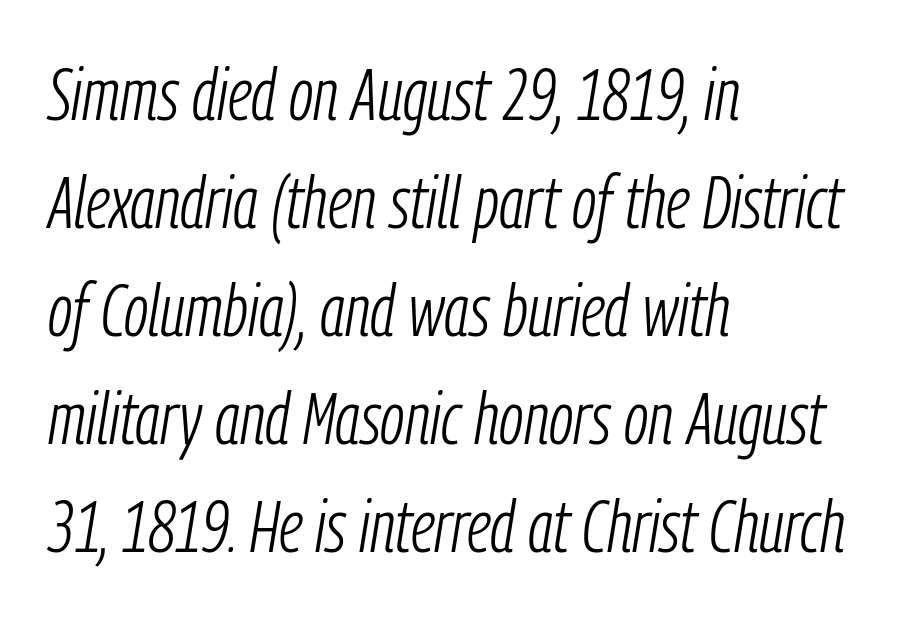
The image shows 74 px light, condensed type, italic (leaning right); set left-aligned, normal line spacing (1.46x), normal letter spacing, not underlined; low stroke contrast and a medium x-height.
